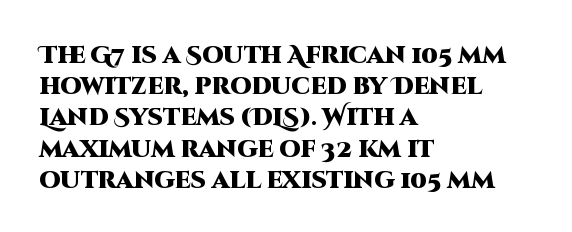
The image shows 24 px bold type, upright; set left-aligned, normal line spacing (1.3x), normal letter spacing, not underlined.
